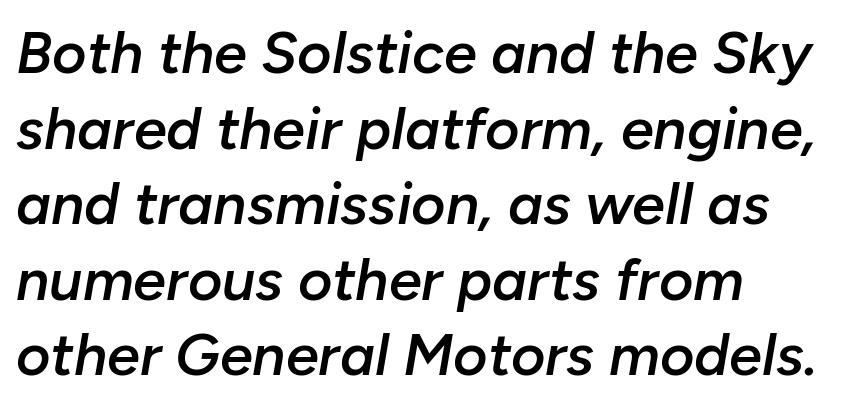
The image shows 59 px semibold type, italic (leaning right); set left-aligned, normal line spacing (1.28x), normal letter spacing, not underlined; low stroke contrast and a medium x-height.
